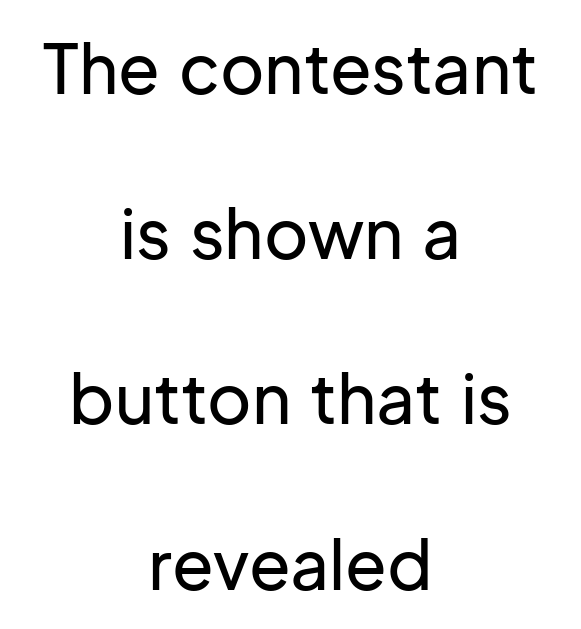
The image shows 68 px sans-serif type, upright; set centered, loose line spacing (2.43x), normal letter spacing, not underlined; low stroke contrast and a medium x-height.
